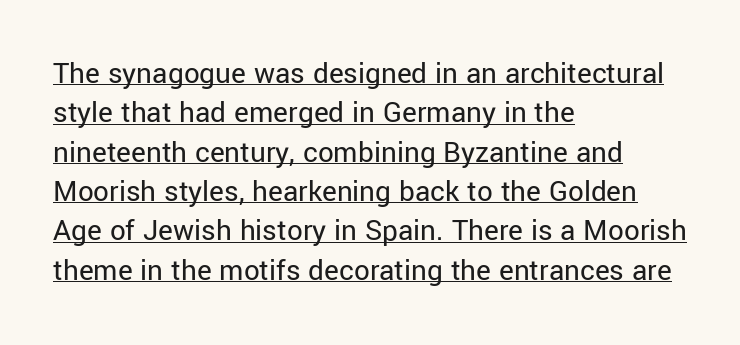
Q: Is the text bold? A: No.
Q: Is the text italic (slanted)? A: No, it is upright.
Q: Is the typeface a serif or a sans-serif typeface? A: Sans-serif.
Q: Is the text underlined? A: Yes.
Q: How is the paragraph aligned? A: Left-aligned.
Q: Is the spacing between letters normal or unusually wide? A: Normal.
Q: Is the spacing between lines tight, normal or loose? A: Normal.
Q: Width (condensed, normal, or wide)? A: Normal.
Q: Stroke contrast? A: Low.
Q: x-height? A: Medium.
Q: Monospaced? A: No.
